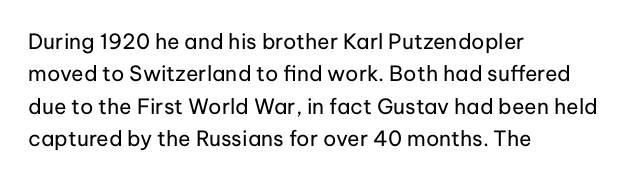
Words float on clear page, feet unadorned. Letters have the restrained weight of plain body copy at most. Horizontal alignment here is leftward, the default for most running prose. Whoever set this chose a conventional vertical rhythm. This sample uses an upright cut, with every glyph sitting square on the baseline.
